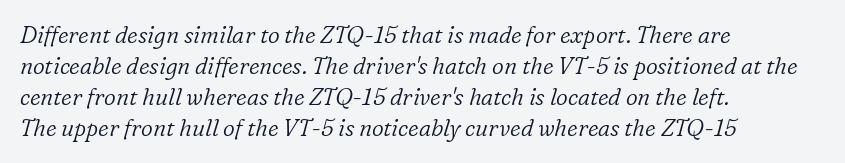
{"italic": "yes", "lean": "right", "slant_degrees": 16, "bold": "no", "underline": "no", "align": "left", "line_spacing": "normal", "line_spacing_ratio": 1.35, "letter_spacing": "normal", "letter_spacing_em": 0.0, "glyph_px": 23}
